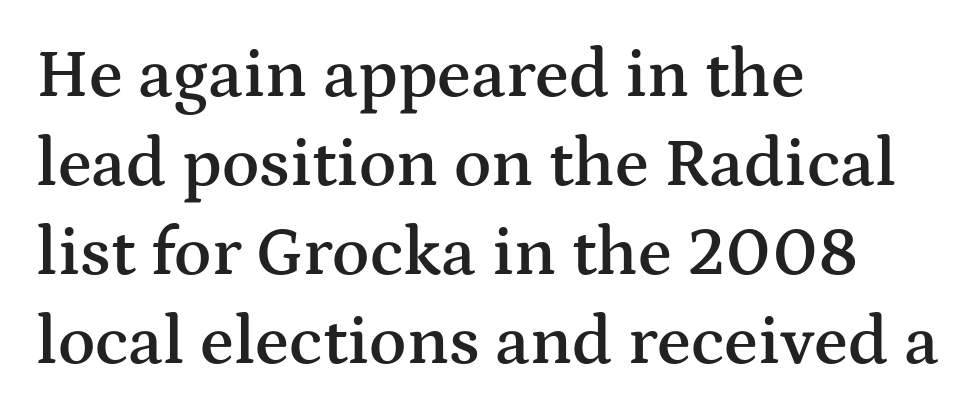
The image shows 69 px semibold, wide serif type, upright; set left-aligned, normal line spacing (1.29x), normal letter spacing, not underlined; medium stroke contrast and a medium x-height.
